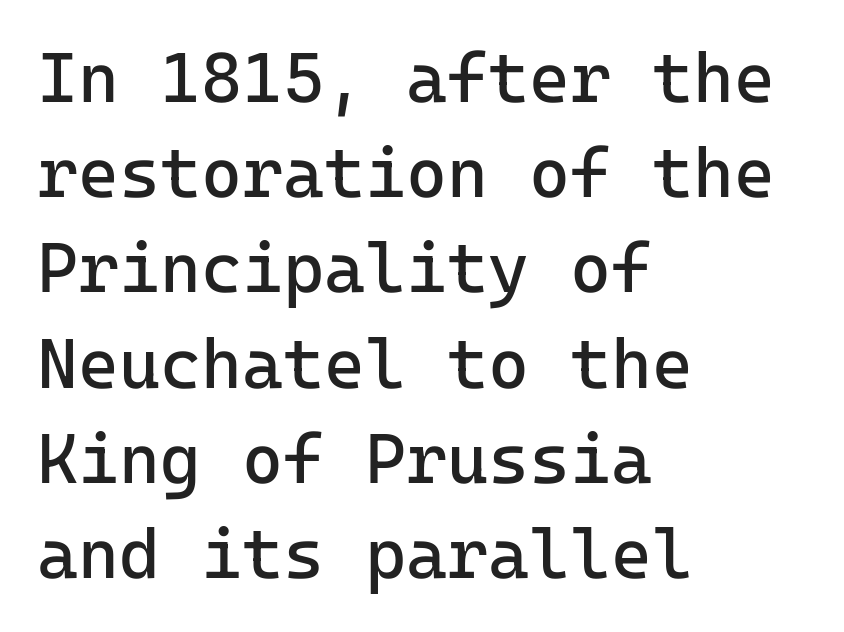
Is the block centered? No — it sits flush against the left margin. Summary of vertical rhythm: regular, with standard interline spacing. Typographically, this falls in the sans-serif category. Lines of text with bare space underneath.
